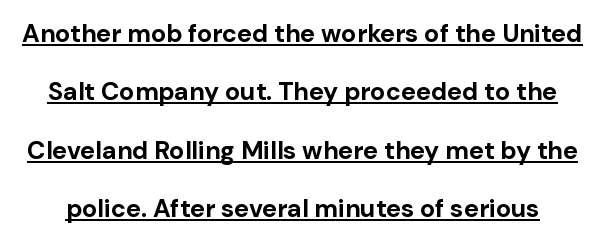
Is the type bold? Yes — the strokes are clearly thick and heavy. Vertical spacing — loose. Does extra space separate the letters? No, they use regular spacing. Does a line run under the words? Yes, clearly. Every character sits straight up, as roman type does.
